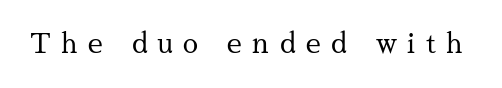
{"italic": "no", "bold": "no", "underline": "no", "letter_spacing": "wide", "letter_spacing_em": 0.39, "glyph_px": 27}
